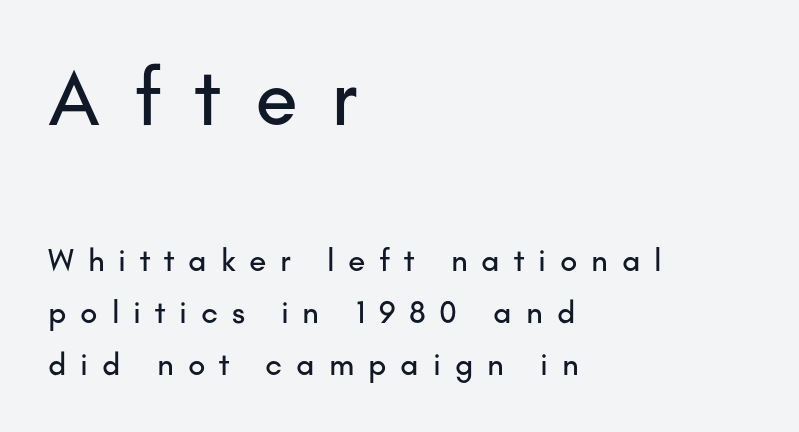
Q: Is the text italic (slanted)? A: No, it is upright.
Q: Is the typeface a serif or a sans-serif typeface? A: Sans-serif.
Q: Is the text underlined? A: No.
Q: How is the paragraph aligned? A: Left-aligned.
Q: Is the spacing between letters normal or unusually wide? A: Unusually wide.
Q: Is the spacing between lines tight, normal or loose? A: Normal.
Q: Which block of text is set in a larger size, the first (top) or the second (bottom)? A: The first (top) one.
Q: Width (condensed, normal, or wide)? A: Normal.
Q: Stroke contrast? A: Low.
Q: x-height? A: Small.
Q: Monospaced? A: No.
